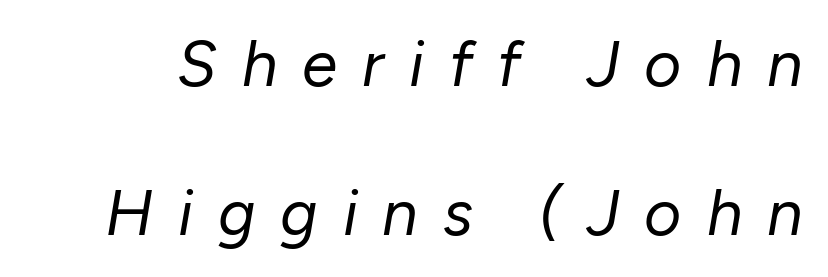
{"italic": "yes", "lean": "right", "slant_degrees": 10, "bold": "no", "weight": "regular", "width": "normal", "stroke_contrast": "low", "x_height": "medium", "monospaced": "no", "underline": "no", "line_spacing": "loose", "line_spacing_ratio": 2.33, "letter_spacing": "wide", "letter_spacing_em": 0.39, "glyph_px": 64}
